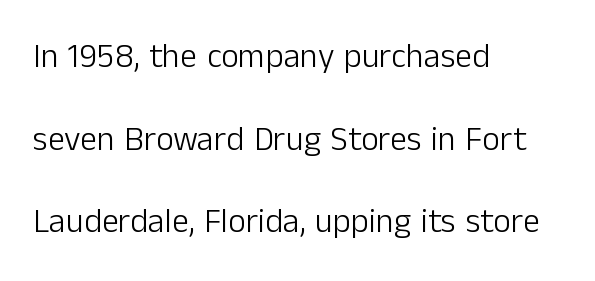
Airy leading. Character widths vary here, with narrow letters taking less room than wide ones. The letters stand upright; this is a roman face. Honestly, there is no underline to notice here at all. The rag falls on the right side of this text block.
